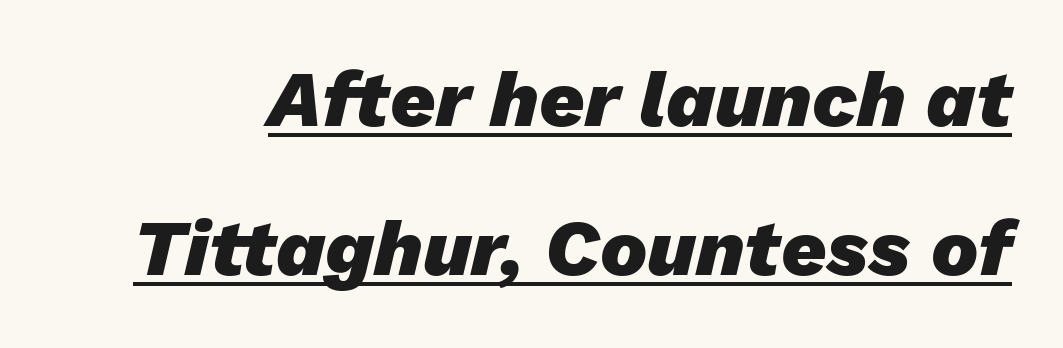
Q: Is the text bold? A: Yes.
Q: Is the text italic (slanted)? A: Yes, it leans right by about 13 degrees.
Q: Is the text underlined? A: Yes.
Q: Is the spacing between letters normal or unusually wide? A: Normal.
Q: Width (condensed, normal, or wide)? A: Normal.
Q: Stroke contrast? A: Low.
Q: x-height? A: Medium.
Q: Monospaced? A: No.
